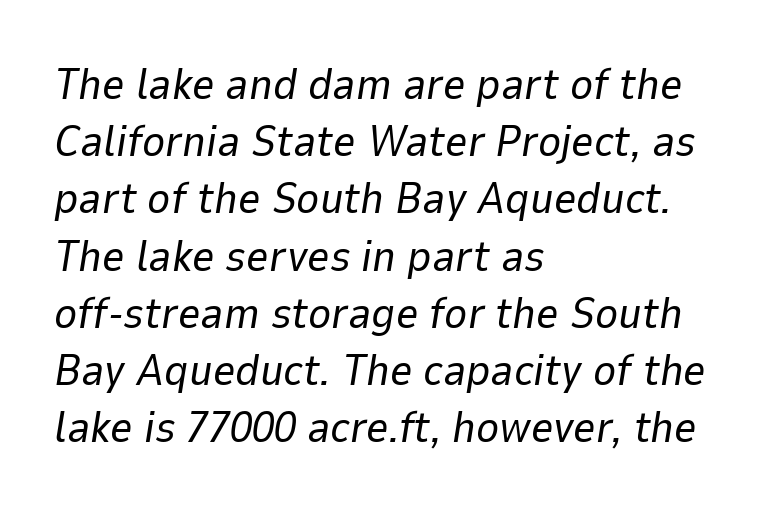
Words float on clear page, feet unadorned. A normal amount of white space separates one row of letters from the next. In terms of posture, this sample is oblique. Tracking here is standard; glyphs follow each other at the usual distance.
